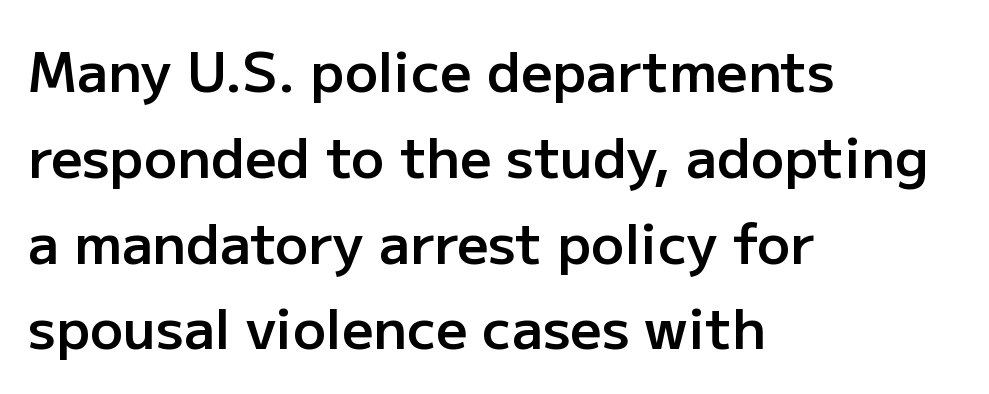
{"serif": "no", "italic": "no", "bold": "semi", "weight": "semibold", "width": "normal", "stroke_contrast": "low", "x_height": "medium", "monospaced": "no", "underline": "no", "align": "left", "line_spacing": "normal", "line_spacing_ratio": 1.56, "letter_spacing": "normal", "letter_spacing_em": 0.0, "glyph_px": 55}
